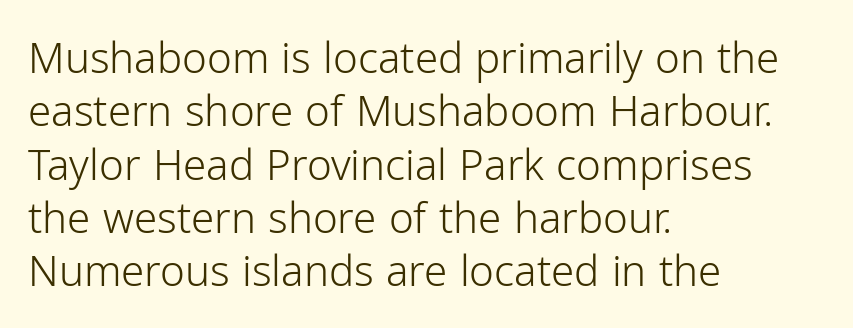
{"serif": "no", "italic": "no", "bold": "no", "weight": "light", "width": "normal", "stroke_contrast": "low", "x_height": "medium", "monospaced": "no", "underline": "no", "align": "left", "line_spacing": "normal", "line_spacing_ratio": 1.27, "letter_spacing": "normal", "letter_spacing_em": 0.0, "glyph_px": 42}
